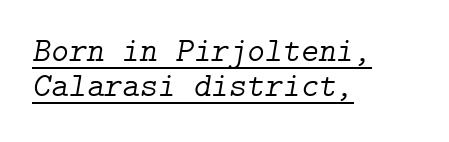
{"serif": "yes", "italic": "yes", "lean": "right", "slant_degrees": 9, "bold": "no", "weight": "light", "width": "normal", "stroke_contrast": "low", "x_height": "medium", "underline": "yes", "align": "left", "line_spacing": "tight", "line_spacing_ratio": 1.04, "letter_spacing": "normal", "letter_spacing_em": 0.0, "glyph_px": 34}
